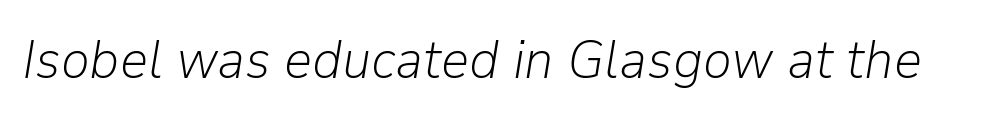
Check the space under the baseline: it is left empty. Glyph-to-glyph distance matches everyday printed text. Do the characters align in a grid? No, the font is proportional. Does the lettering tilt? It does — this is italic.
